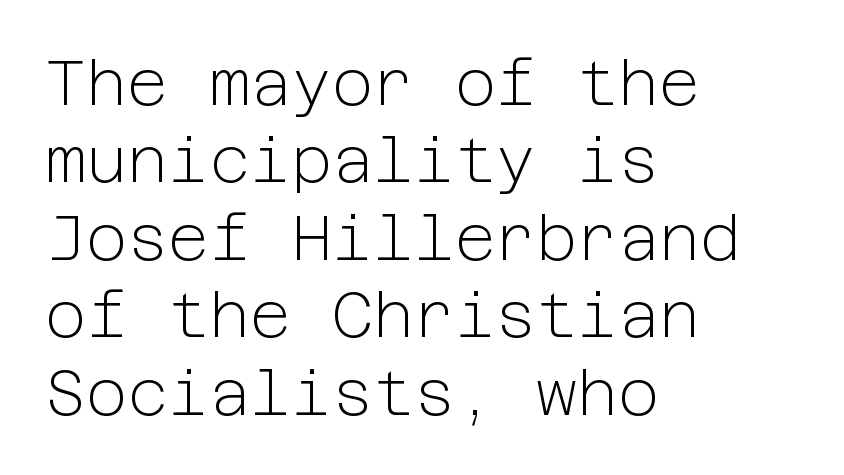
Q: Is the text bold? A: No.
Q: Is the text italic (slanted)? A: No, it is upright.
Q: Is the typeface a serif or a sans-serif typeface? A: Sans-serif.
Q: Is the text underlined? A: No.
Q: How is the paragraph aligned? A: Left-aligned.
Q: Is the spacing between letters normal or unusually wide? A: Normal.
Q: Width (condensed, normal, or wide)? A: Normal.
Q: Stroke contrast? A: Low.
Q: x-height? A: Medium.
